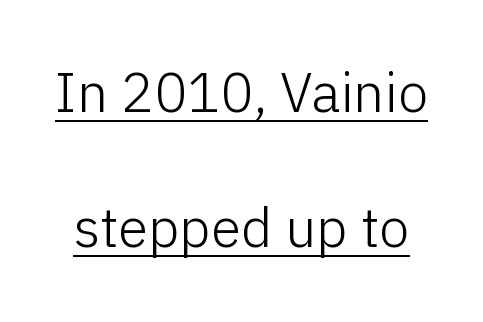
The image shows 55 px light sans-serif type, upright; set loose line spacing (2.45x), normal letter spacing, underlined; low stroke contrast and a medium x-height.
